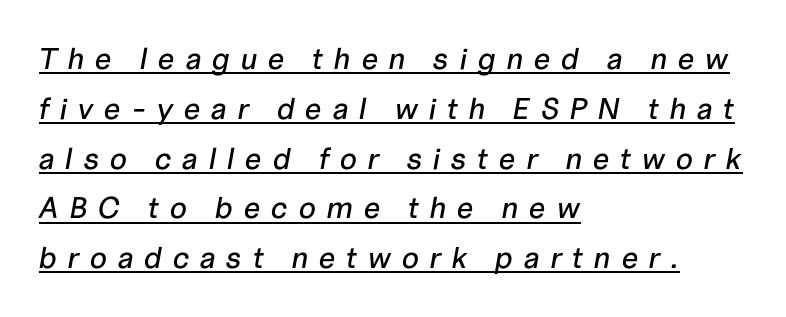
Q: Is the text italic (slanted)? A: Yes, it leans right by about 10 degrees.
Q: Is the text underlined? A: Yes.
Q: How is the paragraph aligned? A: Left-aligned.
Q: Is the spacing between letters normal or unusually wide? A: Unusually wide.
Q: Is the spacing between lines tight, normal or loose? A: Normal.
Q: Width (condensed, normal, or wide)? A: Normal.
Q: Stroke contrast? A: Low.
Q: x-height? A: Medium.
Q: Monospaced? A: No.
